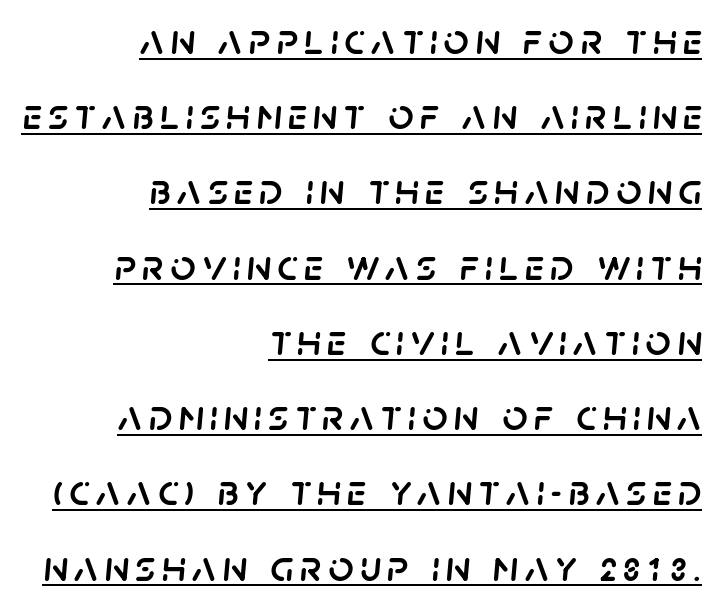
The image shows 44 px text type, italic (leaning right); set right-aligned, line spacing 1.71x, underlined; low stroke contrast and a large x-height.
